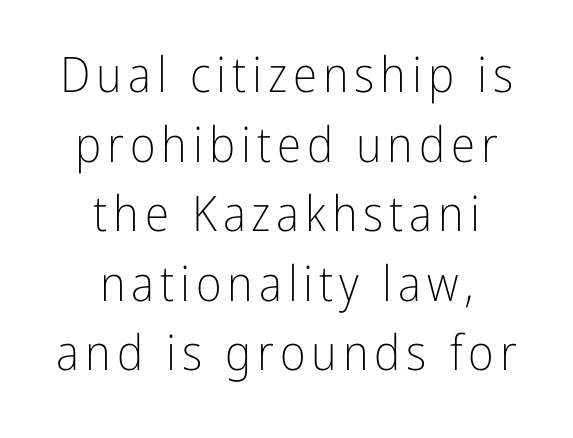
{"serif": "no", "italic": "no", "bold": "no", "weight": "light", "width": "condensed", "stroke_contrast": "low", "x_height": "medium", "monospaced": "no", "underline": "no", "align": "center", "line_spacing": "normal", "line_spacing_ratio": 1.42, "glyph_px": 49}
